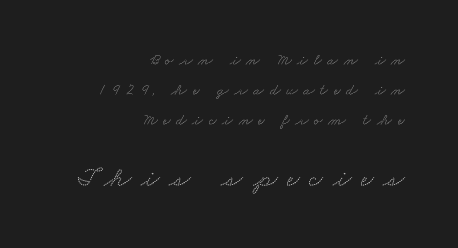
Q: Is the typeface a serif or a sans-serif typeface? A: Serif.
Q: Is the text underlined? A: No.
Q: How is the paragraph aligned? A: Right-aligned.
Q: Is the spacing between letters normal or unusually wide? A: Unusually wide.
Q: Which block of text is set in a larger size, the first (top) or the second (bottom)? A: The second (bottom) one.
Q: Width (condensed, normal, or wide)? A: Wide.
Q: Stroke contrast? A: Medium.
Q: x-height? A: Small.
Q: Monospaced? A: No.
